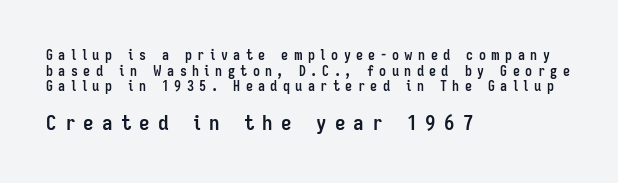
{"italic": "no", "bold": "yes", "underline": "no", "align": "left", "line_spacing": "tight", "line_spacing_ratio": 1.11, "letter_spacing": "wide", "letter_spacing_em": 0.39, "larger_block": "second", "size_ratio": 1.5, "glyph_px": 21}
